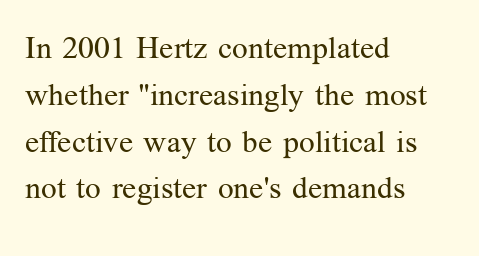
{"serif": "yes", "italic": "no", "bold": "no", "weight": "regular", "width": "normal", "stroke_contrast": "medium", "x_height": "medium", "monospaced": "no", "underline": "no", "align": "left", "line_spacing": "normal", "line_spacing_ratio": 1.51, "letter_spacing": "normal", "letter_spacing_em": 0.0, "glyph_px": 31}
